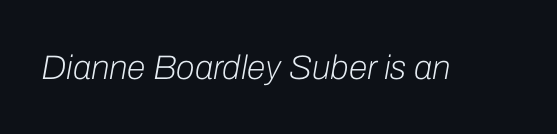
The image shows 34 px light type, italic (leaning right); set normal letter spacing, not underlined; low stroke contrast and a medium x-height.
